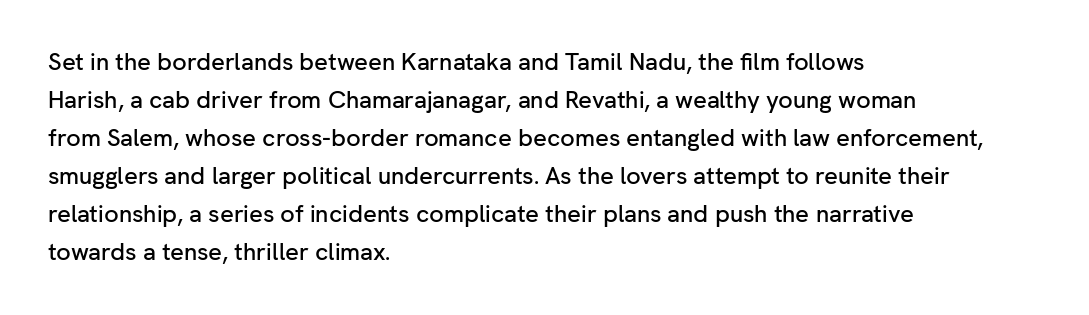
The image shows 24 px text type, upright; set left-aligned, normal line spacing (1.58x), normal letter spacing, not underlined.
